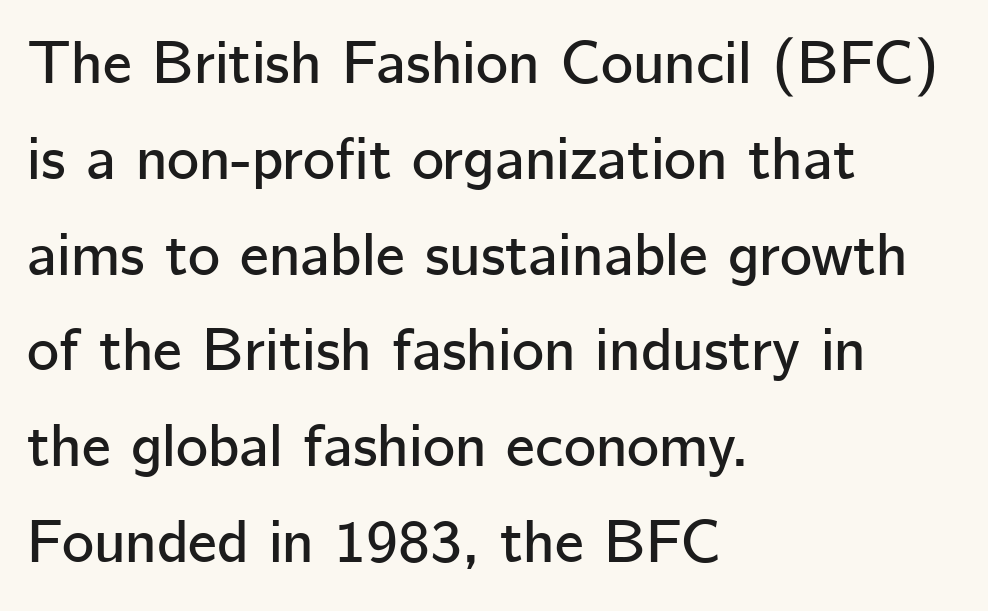
Has an underline been added? It has not. The rendering keeps characters at their native spacing. Notice how descenders clear the ascenders below comfortably — that's standard leading. I'd call this a sans setting — the letters go barefoot.
